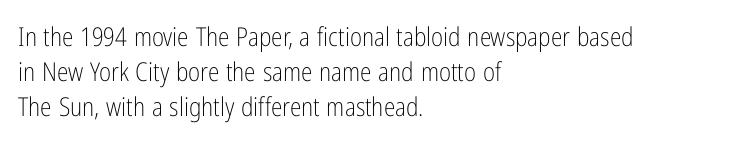
{"italic": "no", "bold": "no", "underline": "no", "align": "left", "line_spacing": "normal", "line_spacing_ratio": 1.34, "letter_spacing": "normal", "letter_spacing_em": 0.0, "glyph_px": 26}
